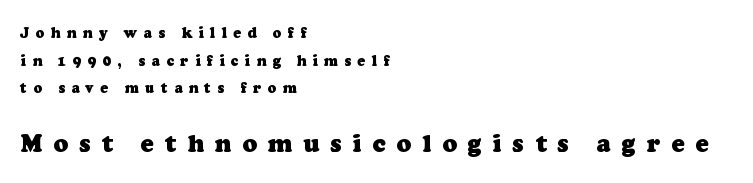
Note: smaller setting up top, larger setting below. This sample is left-justified, so line endings fall wherever the words run out. Horizontal bands of white between lines are thick stripes. Lines of text with bare space underneath. Look at the stroke-to-counter ratio: heavy, a bold. Tracking value appears strongly positive — letters spread wide.
